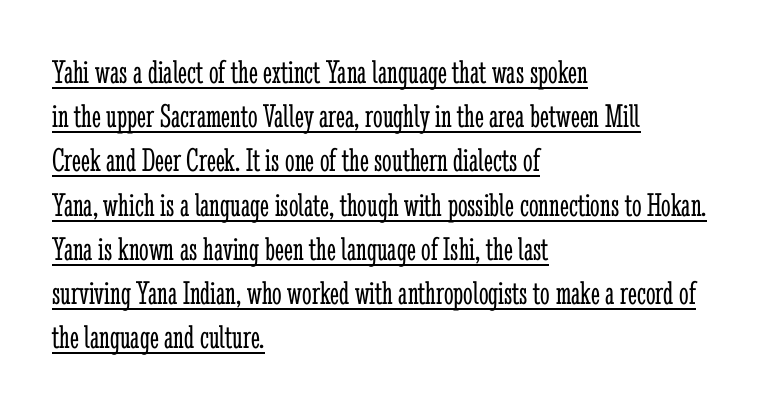
The image shows 34 px light, condensed serif type, upright; set left-aligned, normal line spacing (1.3x), normal letter spacing, underlined; low stroke contrast and a medium x-height.
